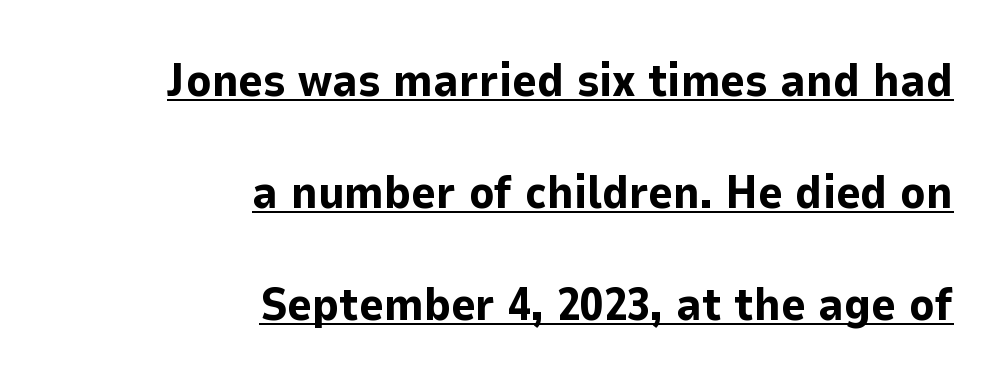
{"serif": "no", "italic": "no", "bold": "yes", "weight": "bold", "width": "normal", "stroke_contrast": "low", "x_height": "medium", "monospaced": "no", "underline": "yes", "align": "right", "line_spacing": "loose", "line_spacing_ratio": 2.38, "letter_spacing": "normal", "letter_spacing_em": 0.0, "glyph_px": 47}
